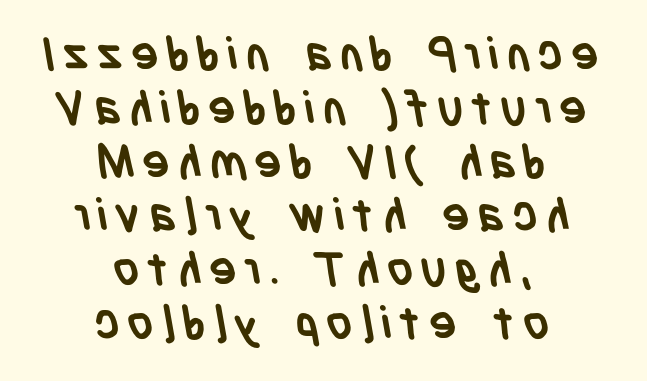
Words float on clear page, feet unadorned. This rendering employs a face without finishing strokes, i.e., a sans-serif. The passage is arranged like a title page — every line centered. Compared with an ordinary text face, these strokes are far heavier — a full bold. Do the characters align in a grid? No, the font is proportional.
